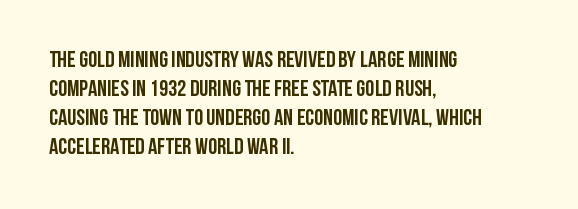
{"italic": "no", "bold": "yes", "underline": "no", "align": "left", "line_spacing": "normal", "line_spacing_ratio": 1.26, "letter_spacing": "normal", "letter_spacing_em": 0.0, "glyph_px": 23}
